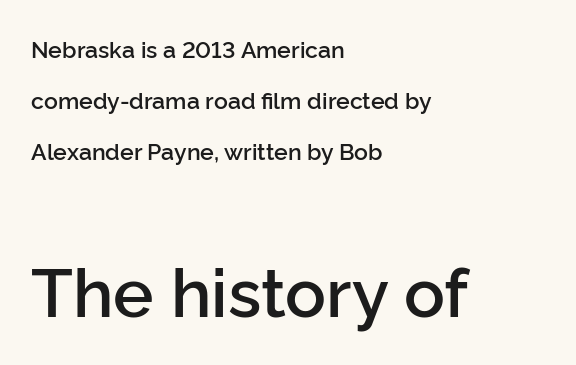
Nobody touched the tracking dial on this one. Visually, the bottom section dominates because its glyphs are scaled up. Regarding serifs, this sample does without them. Every row of glyphs begins at an identical x-position on the left.
